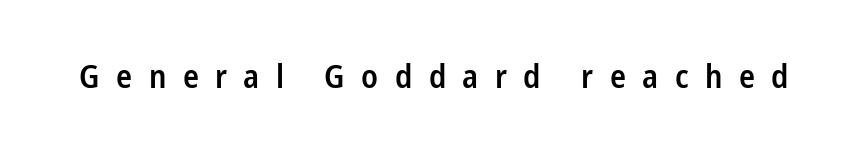
Character widths vary here, with narrow letters taking less room than wide ones. Nope, no serifs anywhere on these letters. Characters remain perfectly vertical along every line. The tracking jumps out immediately: characters are airy and widely separated. Every letter is mildly thick-stroked: semibold rather than bold. Underlining? Definitely not there.
